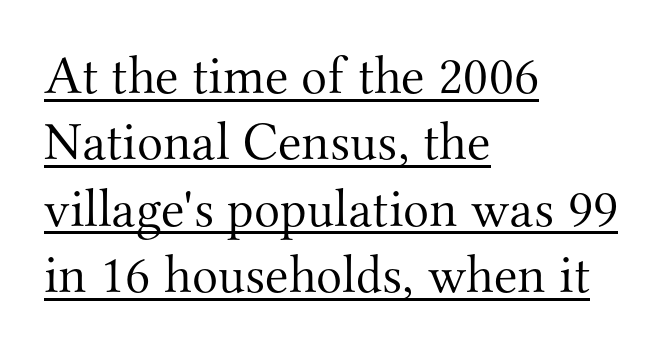
The image shows 54 px light serif type, upright; set left-aligned, line spacing 1.23x, normal letter spacing, underlined; medium stroke contrast and a small x-height.
